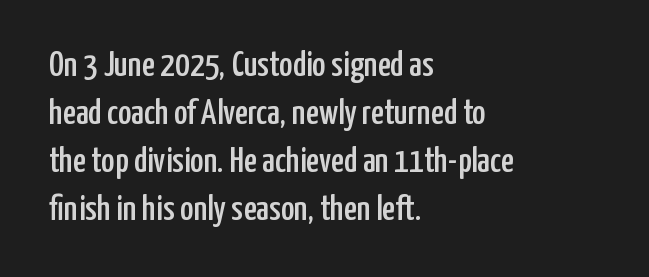
{"serif": "no", "italic": "no", "width": "condensed", "stroke_contrast": "low", "x_height": "medium", "monospaced": "no", "underline": "no", "align": "left", "line_spacing": "normal", "line_spacing_ratio": 1.33, "letter_spacing": "normal", "letter_spacing_em": 0.0, "glyph_px": 36}
